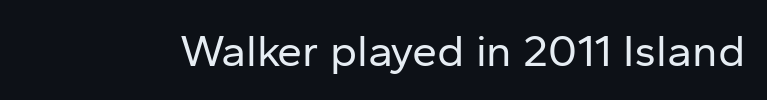
Look at the tracking — it's just the regular setting, nothing added. To sum up the face: it is a sans, with no serifs. Varying glyph widths throughout — classic text-font behaviour. Weight class: somewhere from thin through regular. Lines of text with bare space underneath.
